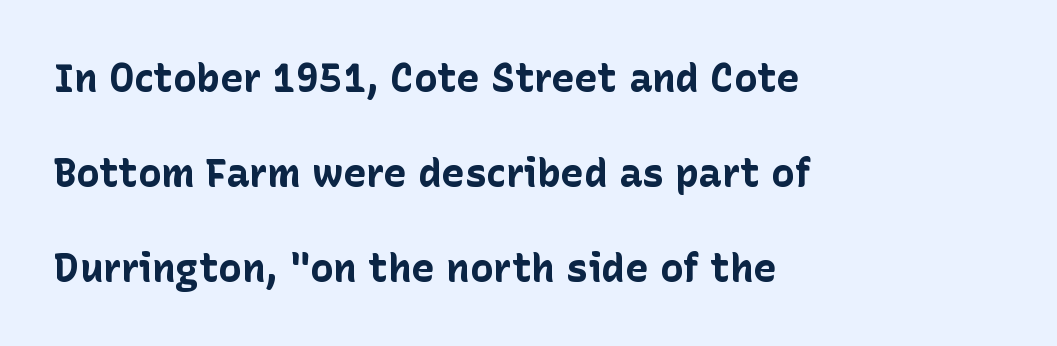
Each letter's strokes conclude bluntly, with no projecting serifs. Quick note: interline space is abundant. Every character sits straight up, as roman type does. Typographic density is high because the face is bold. Tracking here is standard; glyphs follow each other at the usual distance. Type without underlining.
